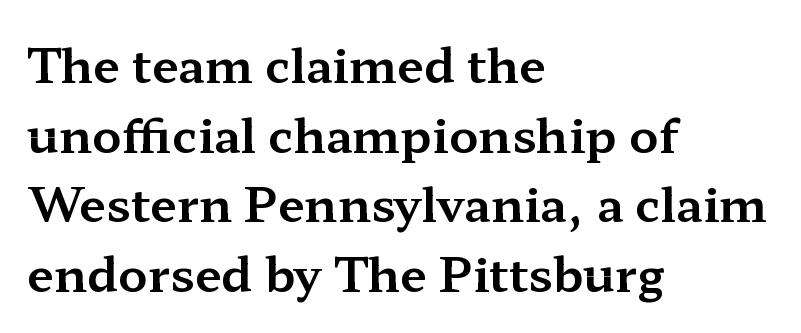
A normal amount of white space separates one row of letters from the next. Nope, not italic — everything's standing straight. Letters rest on an invisible, unmarked baseline. Tracking value appears to be zero — textbook default spacing. Here the designer chose a conventional face with non-uniform glyph widths. The paragraph shown leans on its left margin.
